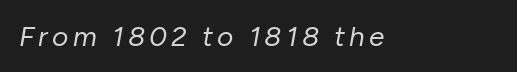
{"italic": "yes", "lean": "right", "slant_degrees": 10, "bold": "no", "weight": "regular", "width": "normal", "stroke_contrast": "low", "x_height": "medium", "monospaced": "no", "underline": "no", "glyph_px": 28}
